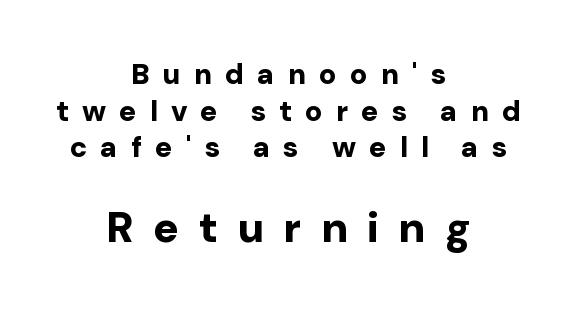
This sample has the flowing, uneven cadence of proportional lettering. Heft: maximum for text — a bold. The typeface chosen for these lines omits serifs. Whoever set this chose a conventional vertical rhythm.
